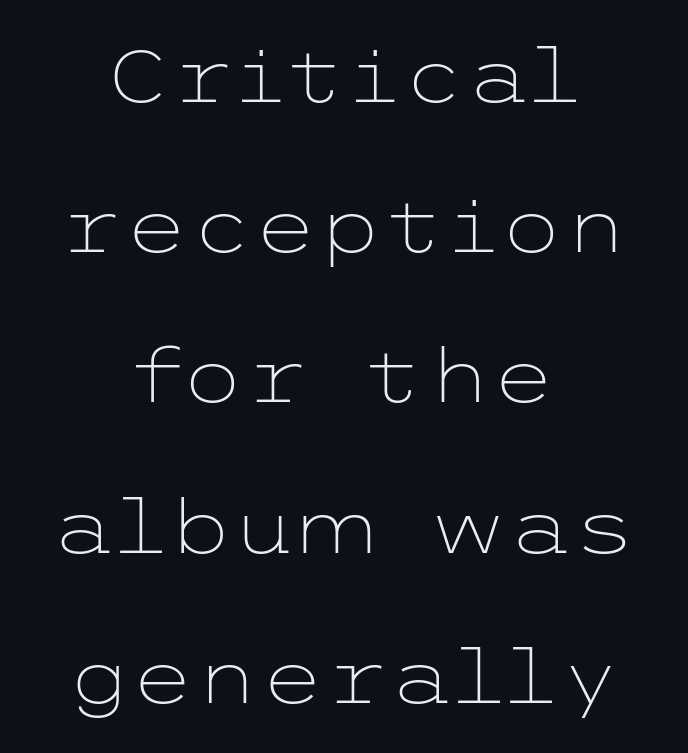
Q: Is the text bold? A: No.
Q: Is the text italic (slanted)? A: No, it is upright.
Q: Is the typeface a serif or a sans-serif typeface? A: Sans-serif.
Q: Is the text underlined? A: No.
Q: How is the paragraph aligned? A: Centered.
Q: Is the spacing between letters normal or unusually wide? A: Normal.
Q: Is the spacing between lines tight, normal or loose? A: Loose.
Q: Width (condensed, normal, or wide)? A: Wide.
Q: Stroke contrast? A: Low.
Q: x-height? A: Medium.
